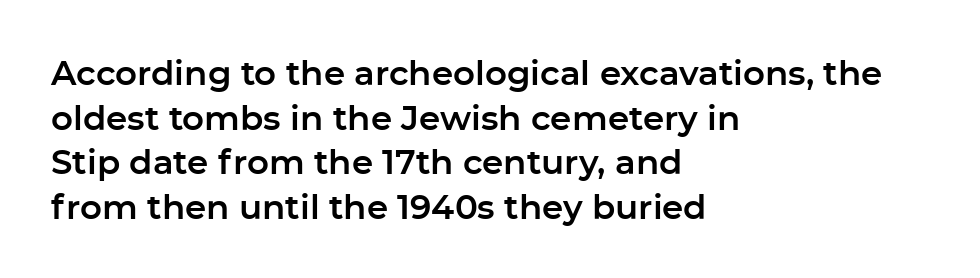
The image shows 34 px sans-serif type, upright; set left-aligned, normal line spacing (1.31x), normal letter spacing, not underlined; low stroke contrast and a medium x-height.
